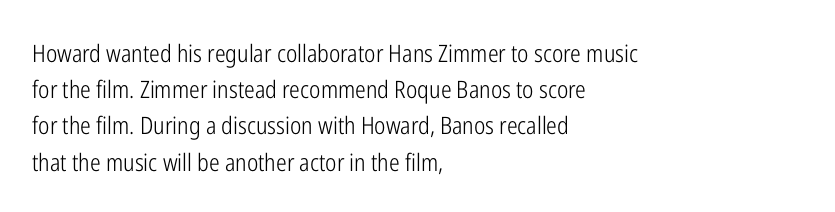
The image shows 24 px text type, upright; set left-aligned, normal line spacing (1.51x), normal letter spacing, not underlined.
